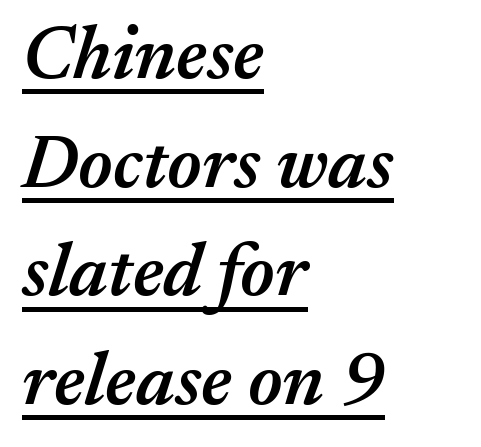
{"italic": "yes", "lean": "right", "slant_degrees": 17, "bold": "semi", "weight": "semibold", "width": "normal", "stroke_contrast": "medium", "x_height": "medium", "monospaced": "no", "underline": "yes", "align": "left", "line_spacing": "normal", "line_spacing_ratio": 1.45, "letter_spacing": "normal", "letter_spacing_em": 0.0, "glyph_px": 75}
